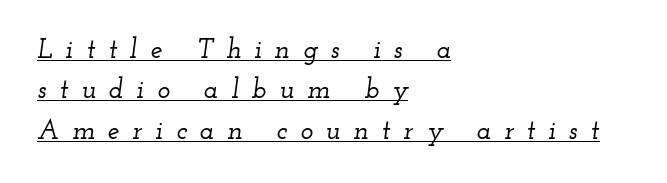
{"italic": "yes", "lean": "right", "slant_degrees": 12, "underline": "yes", "align": "left", "line_spacing": "normal", "line_spacing_ratio": 1.5, "letter_spacing": "wide", "letter_spacing_em": 0.48, "glyph_px": 27}
